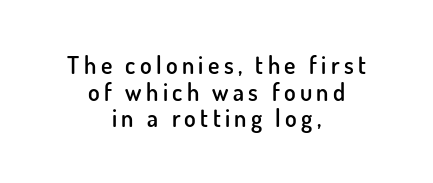
{"italic": "no", "bold": "semi", "underline": "no", "align": "center", "line_spacing": "tight", "line_spacing_ratio": 1.11, "glyph_px": 24}
